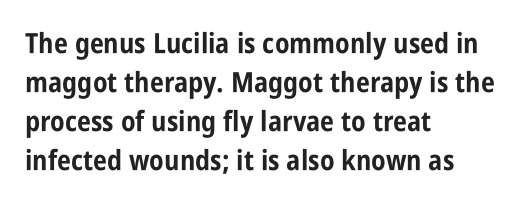
The passage shown has conventional tracking throughout. The face used here is proportionally spaced, like ordinary book or web type. I'd call this a sans setting — the letters go barefoot. As a designer I'd log this as weight 700, bold. The specimen omits any rule beneath the text block's lines.
